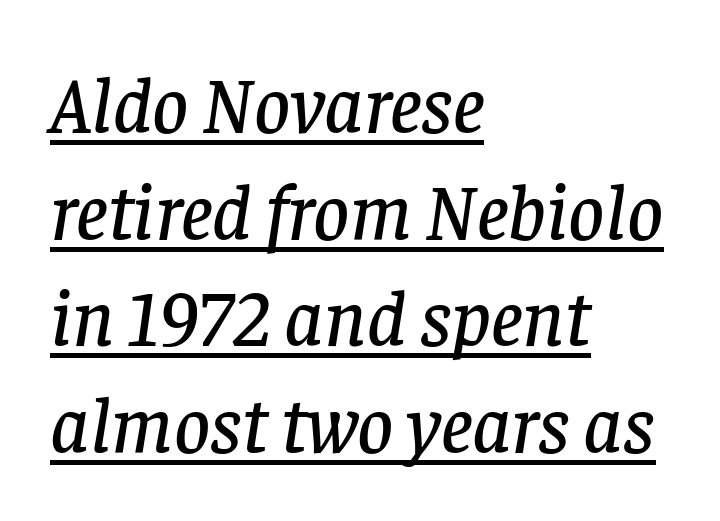
Q: Is the text italic (slanted)? A: Yes, it leans right by about 8 degrees.
Q: Is the typeface a serif or a sans-serif typeface? A: Serif.
Q: Is the text underlined? A: Yes.
Q: How is the paragraph aligned? A: Left-aligned.
Q: Is the spacing between letters normal or unusually wide? A: Normal.
Q: Is the spacing between lines tight, normal or loose? A: Normal.
Q: Width (condensed, normal, or wide)? A: Normal.
Q: Stroke contrast? A: Low.
Q: x-height? A: Large.
Q: Monospaced? A: No.
